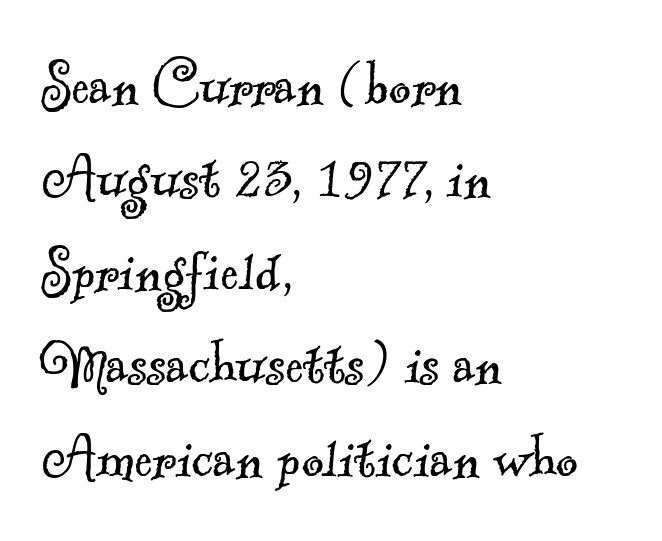
Words appear dense and cohesive because spacing is normal. Any mark beneath the type? The region is blank. The passage shown is typed in a proportional face where columns would drift. This sample is left-justified, so line endings fall wherever the words run out. The block of text has a typical density, with ordinary space between rows. Typographically, this falls in the serif category.
